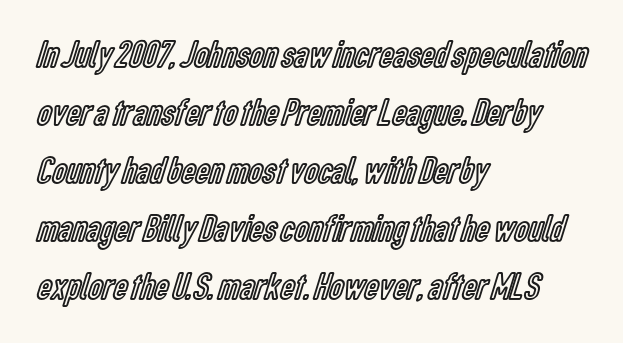
{"width": "condensed", "x_height": "medium", "monospaced": "no", "underline": "no", "align": "left", "line_spacing": "normal", "line_spacing_ratio": 1.49, "letter_spacing": "normal", "letter_spacing_em": 0.0, "glyph_px": 39}
